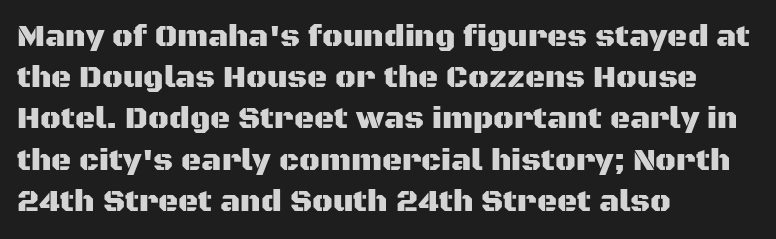
The image shows 31 px sans-serif type, upright; set left-aligned, normal line spacing (1.33x), normal letter spacing, not underlined; medium stroke contrast and a large x-height.
